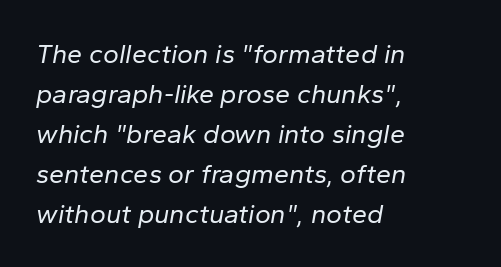
{"italic": "yes", "lean": "right", "slant_degrees": 10, "bold": "no", "underline": "no", "align": "left", "line_spacing": "normal", "line_spacing_ratio": 1.48, "letter_spacing": "normal", "letter_spacing_em": 0.0, "glyph_px": 27}
